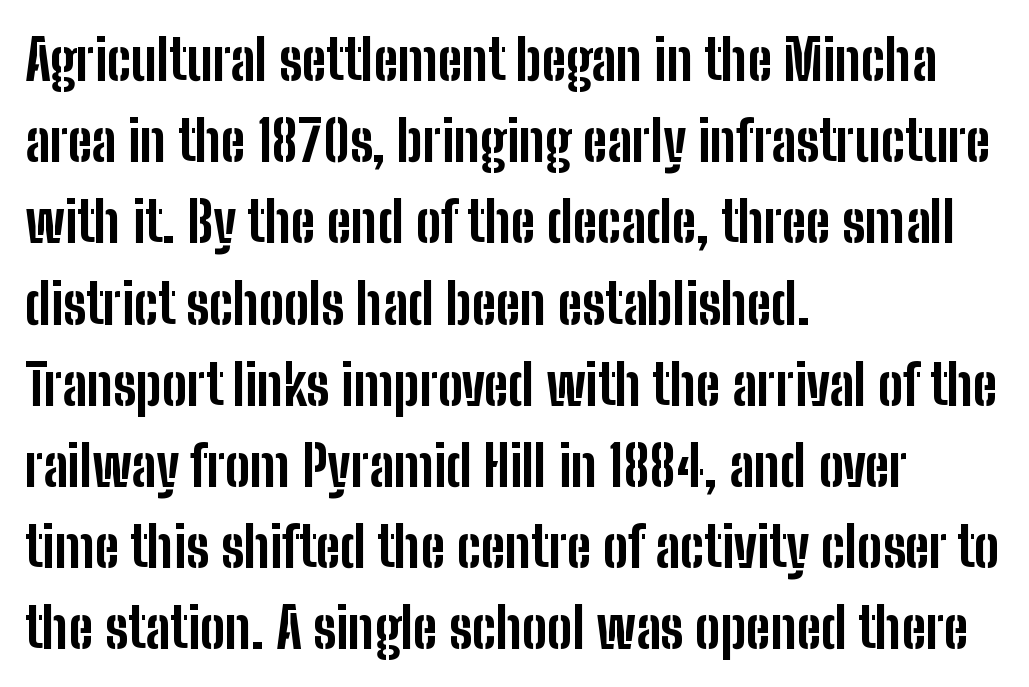
{"serif": "no", "italic": "no", "bold": "yes", "weight": "bold", "width": "condensed", "stroke_contrast": "low", "x_height": "medium", "monospaced": "no", "underline": "no", "align": "left", "line_spacing": "normal", "line_spacing_ratio": 1.45, "letter_spacing": "normal", "letter_spacing_em": 0.0, "glyph_px": 56}
